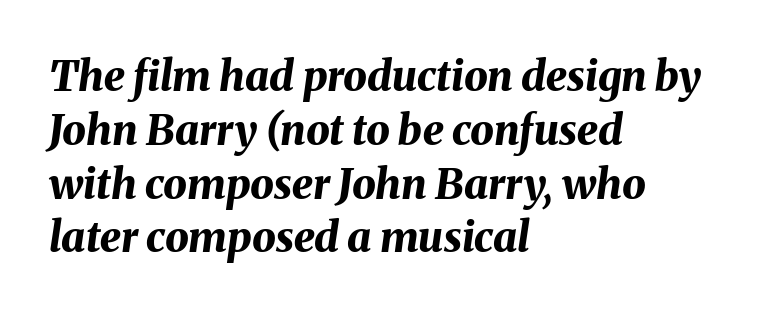
{"italic": "yes", "lean": "right", "slant_degrees": 8, "bold": "yes", "weight": "bold", "width": "normal", "stroke_contrast": "medium", "x_height": "medium", "monospaced": "no", "underline": "no", "align": "left", "line_spacing": "normal", "line_spacing_ratio": 1.28, "letter_spacing": "normal", "letter_spacing_em": 0.0, "glyph_px": 42}
